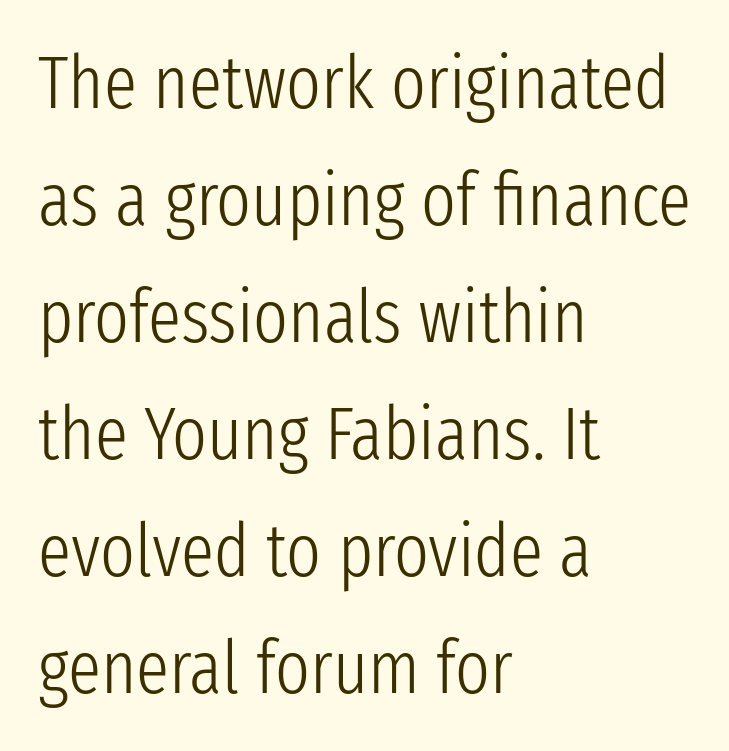
Q: Is the text bold? A: No.
Q: Is the text italic (slanted)? A: No, it is upright.
Q: Is the typeface a serif or a sans-serif typeface? A: Sans-serif.
Q: Is the text underlined? A: No.
Q: How is the paragraph aligned? A: Left-aligned.
Q: Is the spacing between letters normal or unusually wide? A: Normal.
Q: Is the spacing between lines tight, normal or loose? A: Normal.
Q: Width (condensed, normal, or wide)? A: Condensed.
Q: Stroke contrast? A: Low.
Q: x-height? A: Medium.
Q: Monospaced? A: No.
